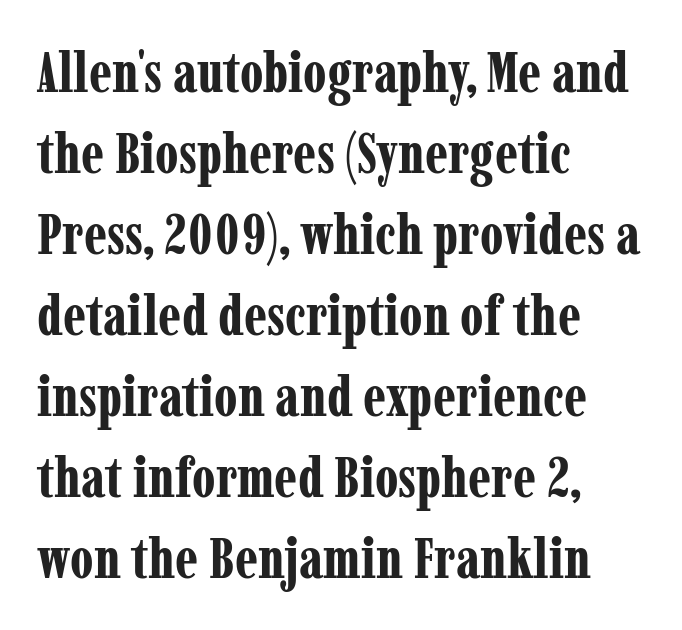
The image shows 57 px bold, condensed serif type, upright; set left-aligned, normal line spacing (1.42x), normal letter spacing, not underlined; low stroke contrast and a medium x-height.
